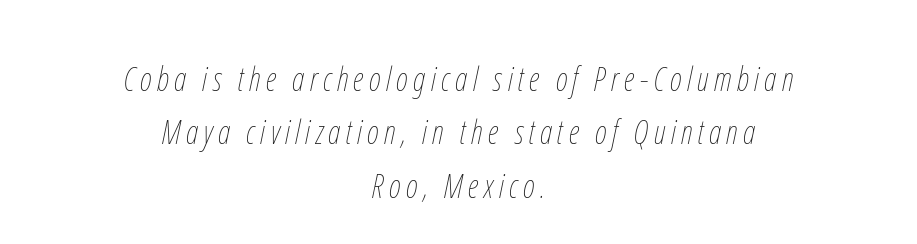
Here the designer chose a conventional face with non-uniform glyph widths. A typesetter would mark this as italic. These glyphs show unthickened strokes, regular width or finer. Whoever set this chose a conventional vertical rhythm. Where is the straight margin? There isn't one; the lines are centered. Honestly, there is no underline to notice here at all.
